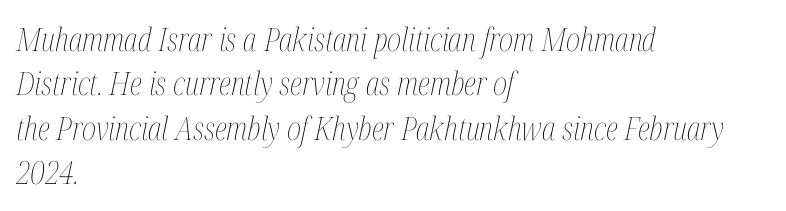
Q: Is the text bold? A: No.
Q: Is the text italic (slanted)? A: Yes, it leans right by about 12 degrees.
Q: Is the text underlined? A: No.
Q: How is the paragraph aligned? A: Left-aligned.
Q: Is the spacing between letters normal or unusually wide? A: Normal.
Q: Is the spacing between lines tight, normal or loose? A: Normal.
Q: Width (condensed, normal, or wide)? A: Condensed.
Q: Stroke contrast? A: Medium.
Q: x-height? A: Medium.
Q: Monospaced? A: No.
